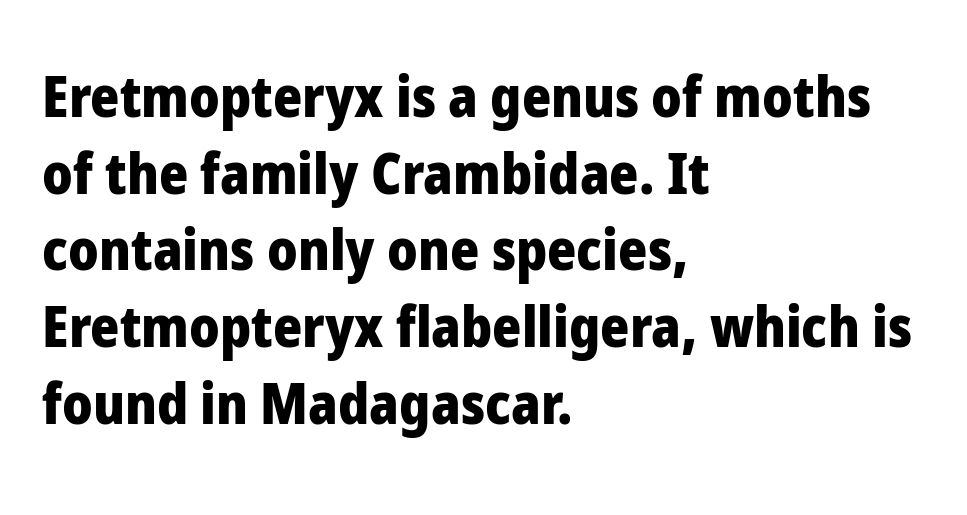
Q: Is the text bold? A: Yes.
Q: Is the text italic (slanted)? A: No, it is upright.
Q: Is the typeface a serif or a sans-serif typeface? A: Sans-serif.
Q: Is the text underlined? A: No.
Q: How is the paragraph aligned? A: Left-aligned.
Q: Is the spacing between letters normal or unusually wide? A: Normal.
Q: Is the spacing between lines tight, normal or loose? A: Normal.
Q: Width (condensed, normal, or wide)? A: Normal.
Q: Stroke contrast? A: Low.
Q: x-height? A: Medium.
Q: Monospaced? A: No.
